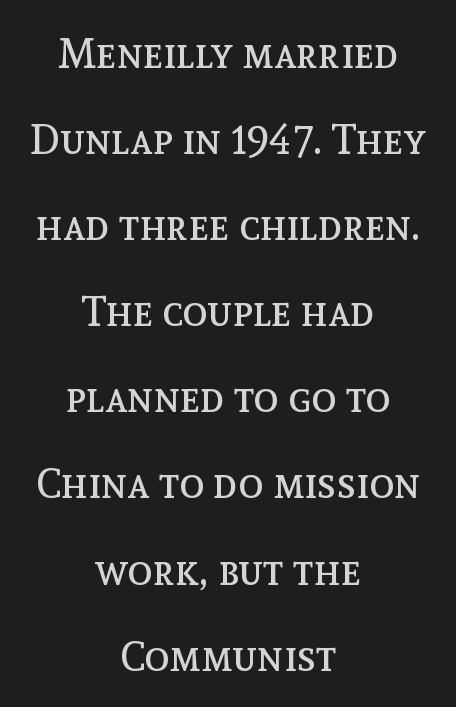
Here the glyphs are tracked normally, forming tight word shapes. The passage shown is typed in a proportional face where columns would drift. Leading: increased. Weight: regular or lighter. Rendered with straight, roman letterforms. Check the space under the baseline: it is left empty.
